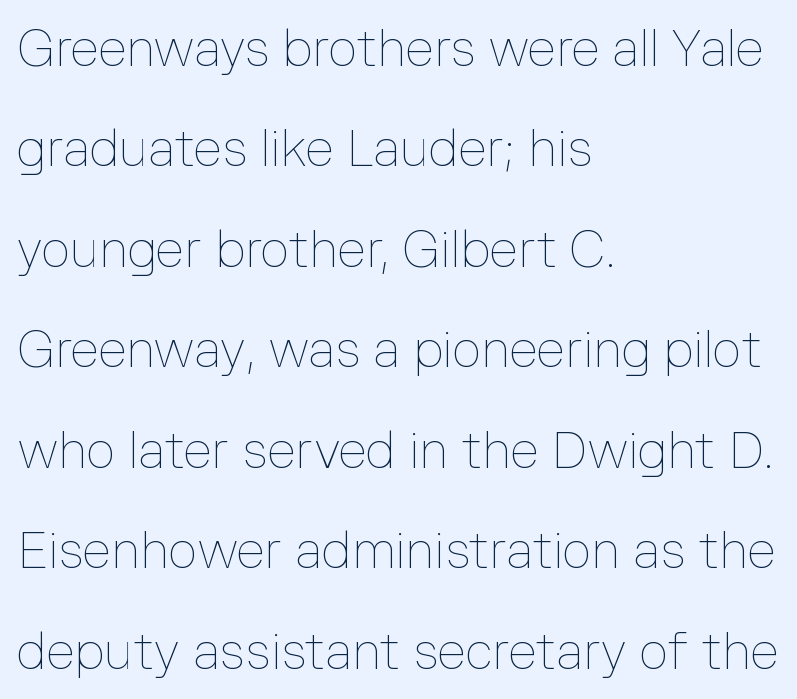
Has an underline been added? It has not. Notice the wide empty band between every row — that's loose leading. The rag falls on the right side of this text block. Does the lettering tilt? It doesn't — this is upright. Looks like regular typesetting: each glyph gets only the width it needs.
